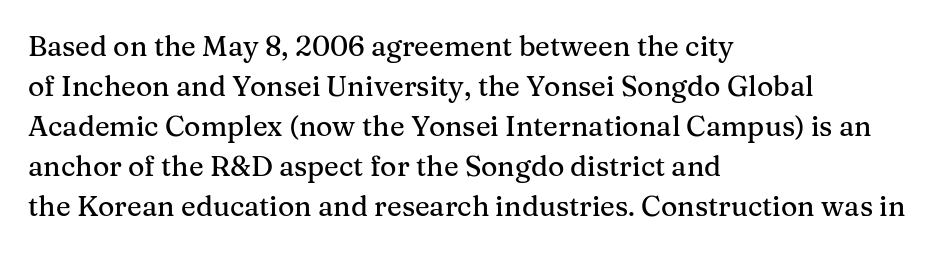
{"serif": "yes", "italic": "no", "width": "normal", "stroke_contrast": "medium", "x_height": "medium", "monospaced": "no", "underline": "no", "align": "left", "line_spacing": "normal", "line_spacing_ratio": 1.43, "letter_spacing": "normal", "letter_spacing_em": 0.0, "glyph_px": 28}
